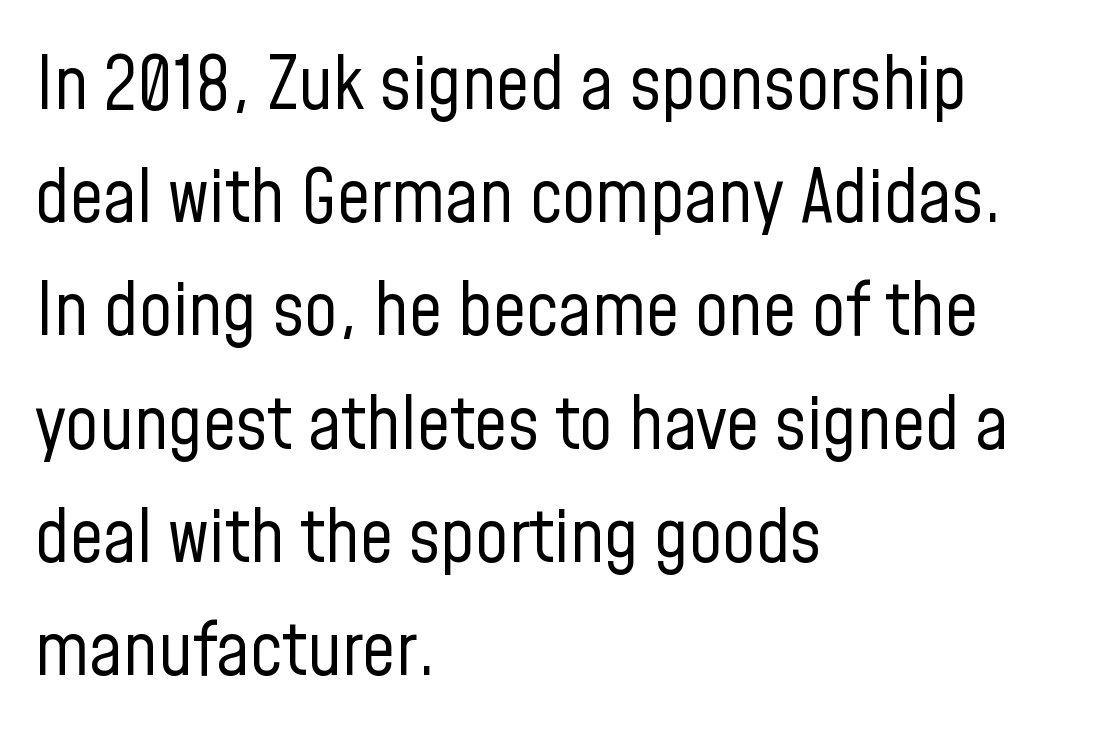
{"serif": "no", "italic": "no", "bold": "no", "weight": "regular", "width": "condensed", "stroke_contrast": "low", "x_height": "medium", "monospaced": "no", "underline": "no", "align": "left", "line_spacing": "normal", "line_spacing_ratio": 1.53, "letter_spacing": "normal", "letter_spacing_em": 0.0, "glyph_px": 74}
